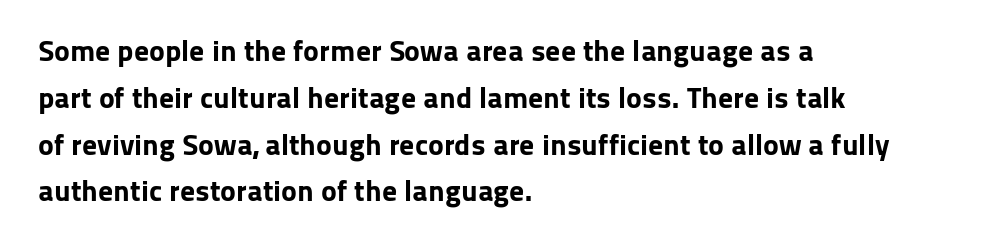
Q: Is the text bold? A: Yes.
Q: Is the text italic (slanted)? A: No, it is upright.
Q: Is the typeface a serif or a sans-serif typeface? A: Sans-serif.
Q: Is the text underlined? A: No.
Q: How is the paragraph aligned? A: Left-aligned.
Q: Is the spacing between letters normal or unusually wide? A: Normal.
Q: Is the spacing between lines tight, normal or loose? A: Normal.
Q: Width (condensed, normal, or wide)? A: Normal.
Q: Stroke contrast? A: Low.
Q: x-height? A: Medium.
Q: Monospaced? A: No.
